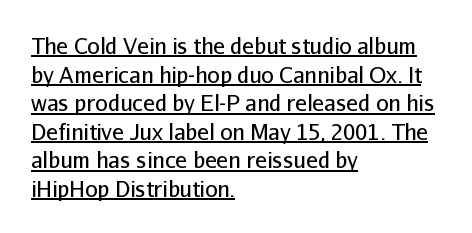
Q: Is the text bold? A: No.
Q: Is the text italic (slanted)? A: No, it is upright.
Q: Is the text underlined? A: Yes.
Q: How is the paragraph aligned? A: Left-aligned.
Q: Is the spacing between letters normal or unusually wide? A: Normal.
Q: Is the spacing between lines tight, normal or loose? A: Normal.
